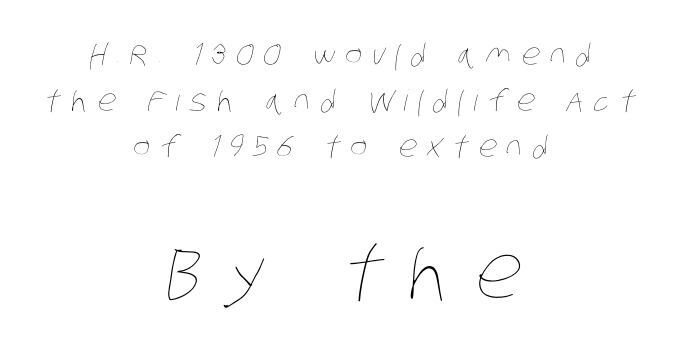
Vertically, the passage feels balanced, rows spaced as you'd expect. Someone cranked the tracking dial way up on this one. The passage shown is typed in a proportional face where columns would drift. Stem width sits at or under what a default text font uses.
